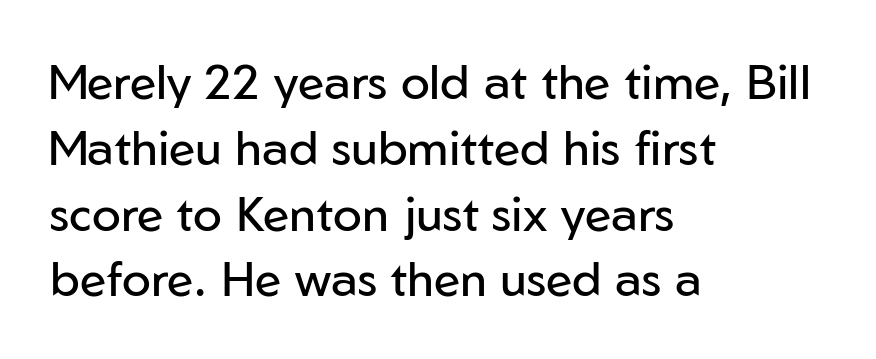
Q: Is the text bold? A: No.
Q: Is the text italic (slanted)? A: No, it is upright.
Q: Is the typeface a serif or a sans-serif typeface? A: Sans-serif.
Q: Is the text underlined? A: No.
Q: How is the paragraph aligned? A: Left-aligned.
Q: Is the spacing between letters normal or unusually wide? A: Normal.
Q: Is the spacing between lines tight, normal or loose? A: Normal.
Q: Width (condensed, normal, or wide)? A: Normal.
Q: Stroke contrast? A: Low.
Q: x-height? A: Medium.
Q: Monospaced? A: No.
